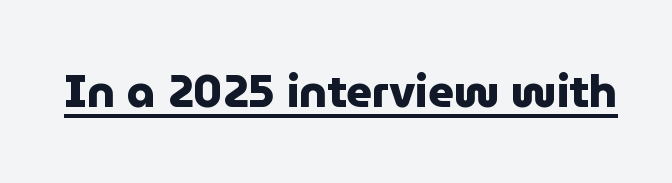
{"serif": "no", "italic": "no", "bold": "yes", "weight": "heavy", "width": "normal", "stroke_contrast": "low", "x_height": "medium", "monospaced": "no", "underline": "yes", "letter_spacing": "normal", "letter_spacing_em": 0.0, "glyph_px": 45}
